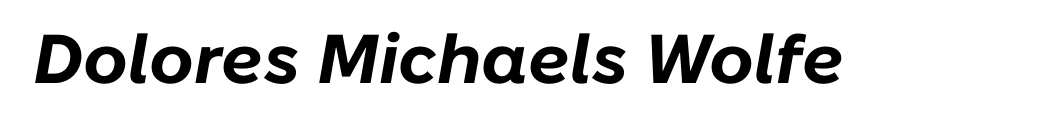
The image shows 69 px bold type, italic (leaning right); set normal letter spacing, not underlined; low stroke contrast and a medium x-height.
